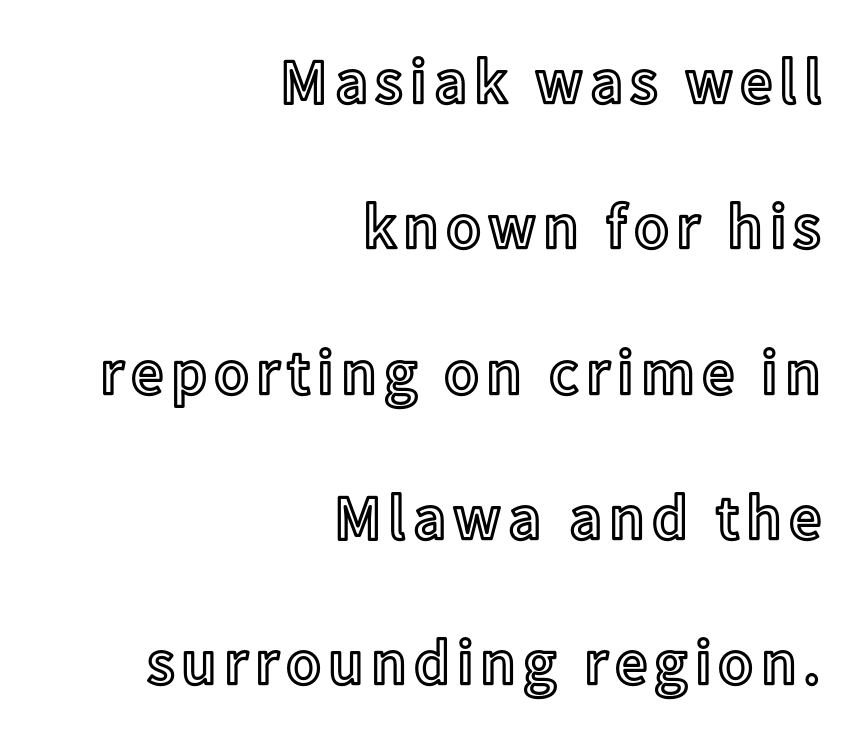
Q: Is the text italic (slanted)? A: No, it is upright.
Q: Is the text underlined? A: No.
Q: How is the paragraph aligned? A: Right-aligned.
Q: Is the spacing between lines tight, normal or loose? A: Loose.
Q: Width (condensed, normal, or wide)? A: Normal.
Q: x-height? A: Medium.
Q: Monospaced? A: No.
